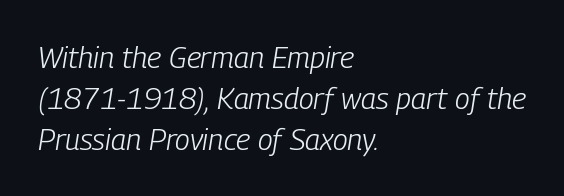
The image shows 30 px light, condensed type, italic (leaning right); set left-aligned, normal line spacing (1.37x), normal letter spacing, not underlined; low stroke contrast and a medium x-height.
